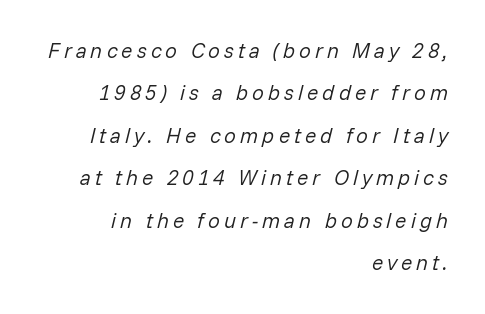
{"italic": "yes", "lean": "right", "slant_degrees": 14, "bold": "no", "underline": "no", "align": "right", "line_spacing": "loose", "line_spacing_ratio": 2.02, "glyph_px": 21}
